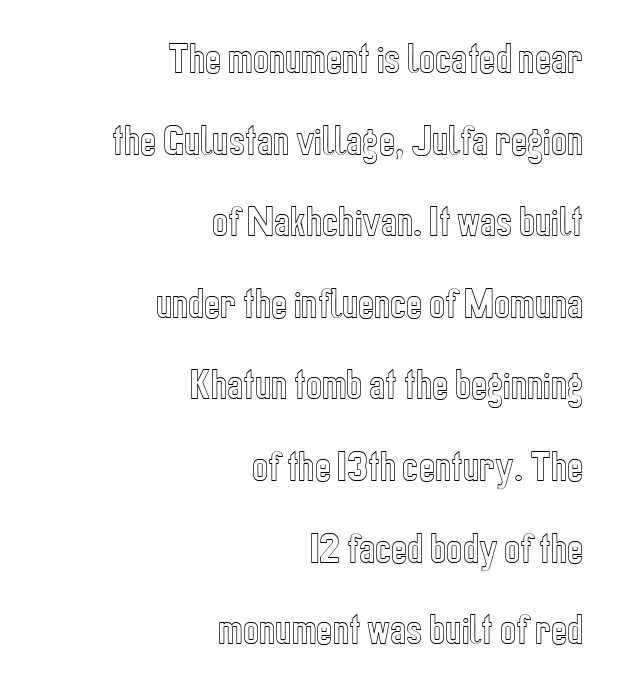
{"italic": "no", "width": "condensed", "x_height": "medium", "monospaced": "no", "underline": "no", "align": "right", "line_spacing": "loose", "line_spacing_ratio": 2.4, "letter_spacing": "normal", "letter_spacing_em": 0.0, "glyph_px": 34}
